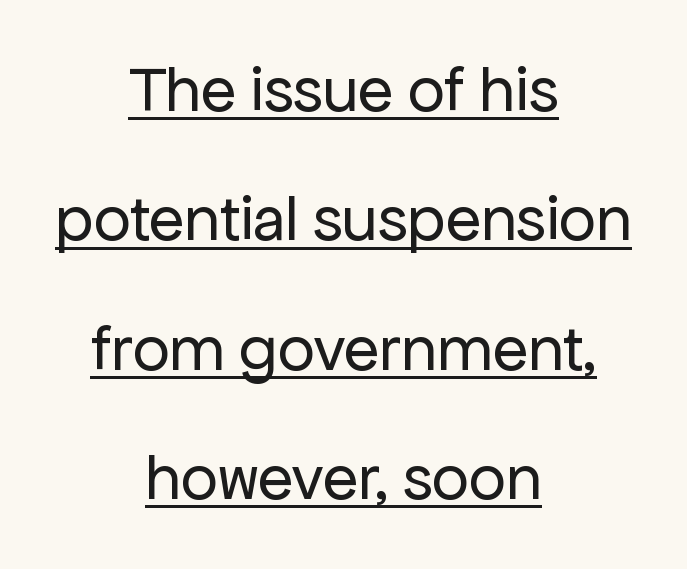
Q: Is the text bold? A: No.
Q: Is the text italic (slanted)? A: No, it is upright.
Q: Is the typeface a serif or a sans-serif typeface? A: Sans-serif.
Q: Is the text underlined? A: Yes.
Q: How is the paragraph aligned? A: Centered.
Q: Is the spacing between letters normal or unusually wide? A: Normal.
Q: Is the spacing between lines tight, normal or loose? A: Loose.
Q: Width (condensed, normal, or wide)? A: Normal.
Q: Stroke contrast? A: Low.
Q: x-height? A: Medium.
Q: Monospaced? A: No.
